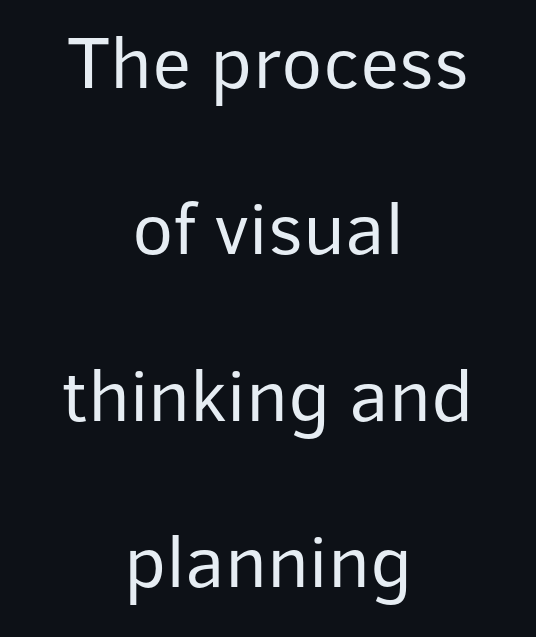
Q: Is the text bold? A: No.
Q: Is the text italic (slanted)? A: No, it is upright.
Q: Is the typeface a serif or a sans-serif typeface? A: Sans-serif.
Q: Is the text underlined? A: No.
Q: How is the paragraph aligned? A: Centered.
Q: Is the spacing between letters normal or unusually wide? A: Normal.
Q: Is the spacing between lines tight, normal or loose? A: Loose.
Q: Width (condensed, normal, or wide)? A: Normal.
Q: Stroke contrast? A: Low.
Q: x-height? A: Medium.
Q: Monospaced? A: No.
